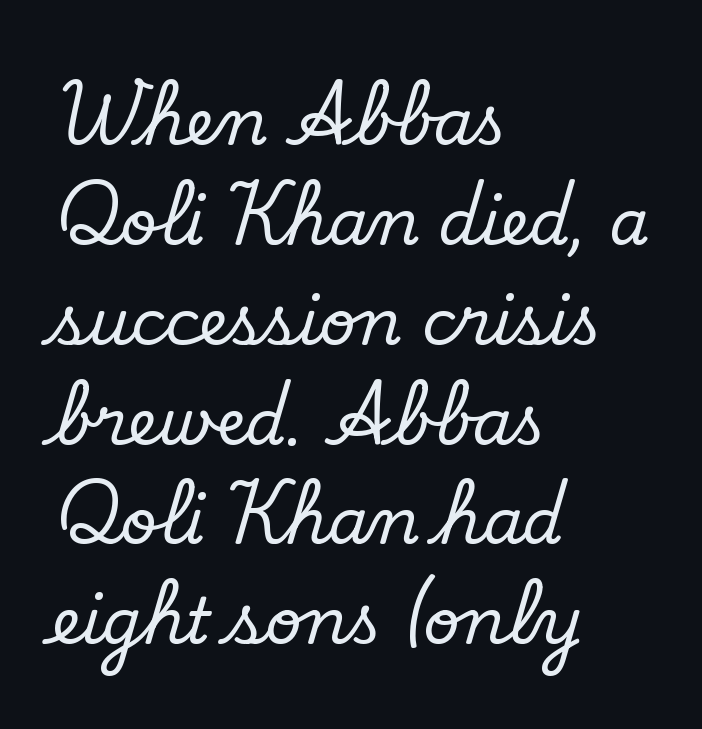
Interline gaps are of average width in this sample. What kind of face is this? One with serifs. This rendering uses left alignment, leaving the right contour irregular. The passage shown is typed in a proportional face where columns would drift.
